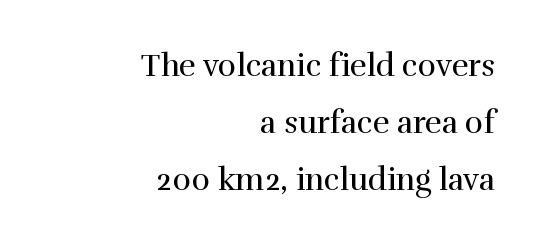
The image shows 31 px regular-weight serif type, upright; set right-aligned, line spacing 1.84x, normal letter spacing, not underlined; a medium x-height.
